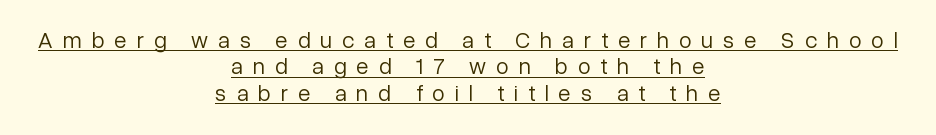
The image shows 23 px text type, upright; set centered, tight line spacing (1.15x), unusually wide letter spacing (+0.43 em), underlined.
